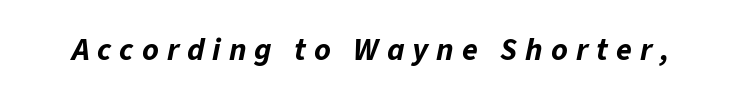
The tracking jumps out immediately: characters are airy and widely separated. The text carries the slant typical of an italic or oblique font. Here the designer chose a conventional face with non-uniform glyph widths. A clean baseline with only descenders dipping below it.
